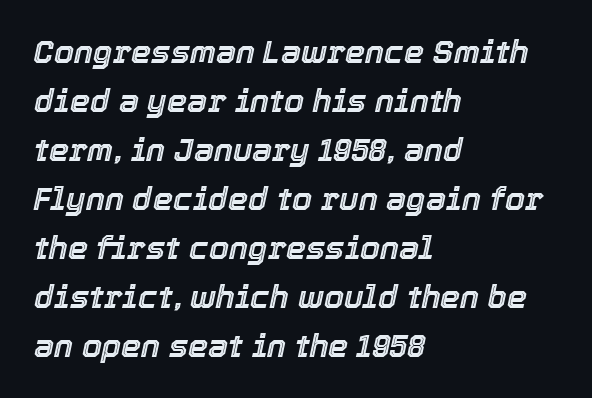
{"italic": "yes", "lean": "right", "slant_degrees": 12, "width": "normal", "x_height": "medium", "monospaced": "no", "underline": "no", "align": "left", "line_spacing": "normal", "line_spacing_ratio": 1.53, "letter_spacing": "normal", "letter_spacing_em": 0.0, "glyph_px": 32}
